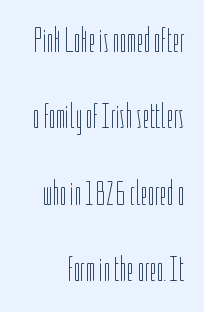
Q: Is the text bold? A: No.
Q: Is the text italic (slanted)? A: No, it is upright.
Q: Is the text underlined? A: No.
Q: How is the paragraph aligned? A: Right-aligned.
Q: Is the spacing between letters normal or unusually wide? A: Normal.
Q: Is the spacing between lines tight, normal or loose? A: Loose.
Q: Width (condensed, normal, or wide)? A: Condensed.
Q: Stroke contrast? A: Low.
Q: x-height? A: Medium.
Q: Monospaced? A: No.
